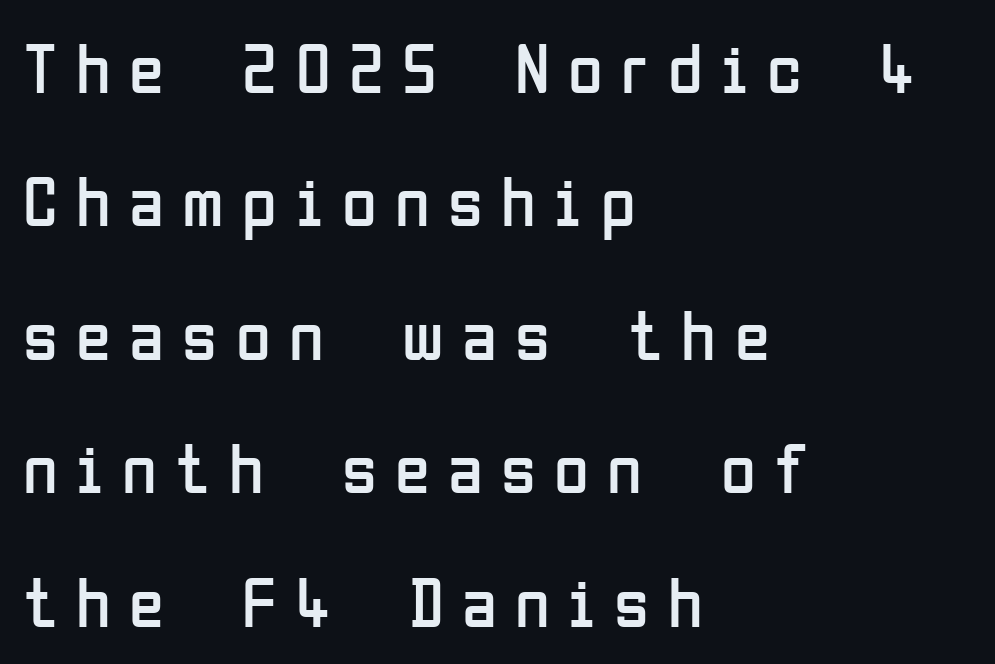
{"serif": "no", "italic": "no", "bold": "no", "weight": "regular", "width": "condensed", "stroke_contrast": "low", "x_height": "medium", "monospaced": "no", "underline": "no", "align": "left", "line_spacing_ratio": 1.88, "letter_spacing": "wide", "letter_spacing_em": 0.26, "glyph_px": 71}
